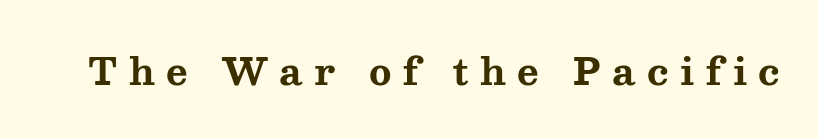
Q: Is the text bold? A: Yes.
Q: Is the text italic (slanted)? A: No, it is upright.
Q: Is the typeface a serif or a sans-serif typeface? A: Serif.
Q: Is the text underlined? A: No.
Q: Is the spacing between letters normal or unusually wide? A: Unusually wide.
Q: Width (condensed, normal, or wide)? A: Wide.
Q: Stroke contrast? A: Medium.
Q: x-height? A: Medium.
Q: Monospaced? A: No.
